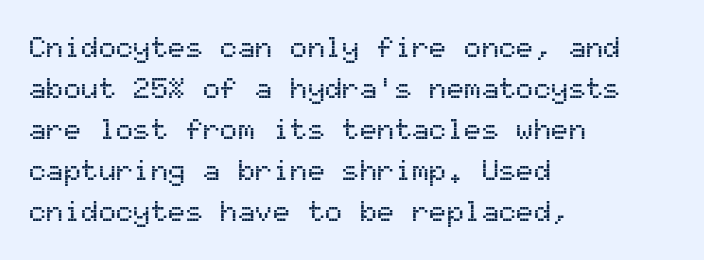
Q: Is the text italic (slanted)? A: No, it is upright.
Q: Is the typeface a serif or a sans-serif typeface? A: Sans-serif.
Q: Is the text underlined? A: No.
Q: How is the paragraph aligned? A: Left-aligned.
Q: Is the spacing between letters normal or unusually wide? A: Normal.
Q: Is the spacing between lines tight, normal or loose? A: Normal.
Q: Width (condensed, normal, or wide)? A: Normal.
Q: Stroke contrast? A: Medium.
Q: x-height? A: Medium.
Q: Monospaced? A: Yes.
